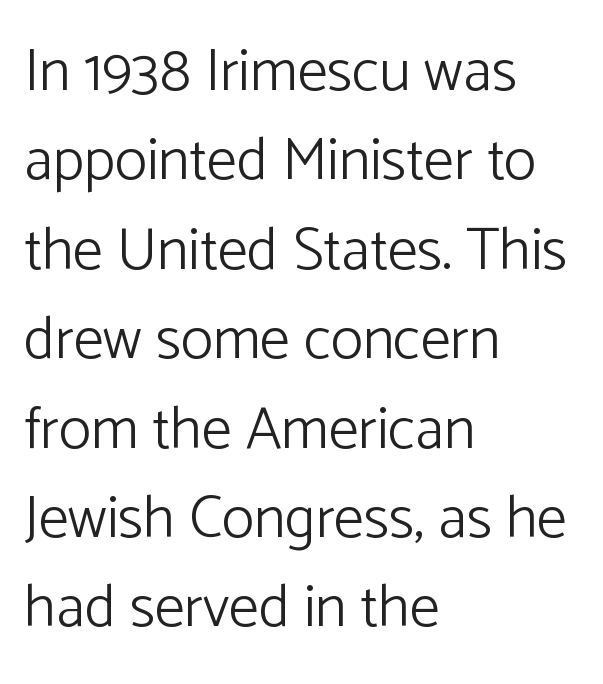
A sans-serif font was chosen for this passage. Honestly, the row spacing looks completely unremarkable. Type without underlining. Weight: not bold — regular or lighter.
